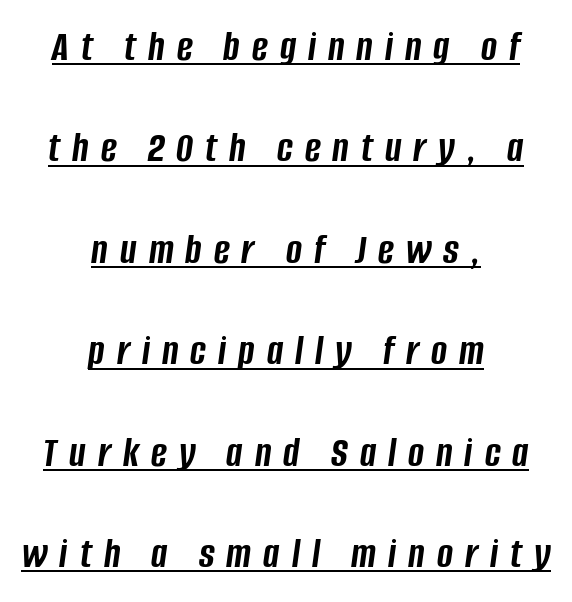
Q: Is the text bold? A: Yes.
Q: Is the text italic (slanted)? A: Yes, it leans right by about 8 degrees.
Q: Is the text underlined? A: Yes.
Q: How is the paragraph aligned? A: Centered.
Q: Is the spacing between letters normal or unusually wide? A: Unusually wide.
Q: Is the spacing between lines tight, normal or loose? A: Loose.
Q: Width (condensed, normal, or wide)? A: Condensed.
Q: Stroke contrast? A: Low.
Q: x-height? A: Large.
Q: Monospaced? A: No.
